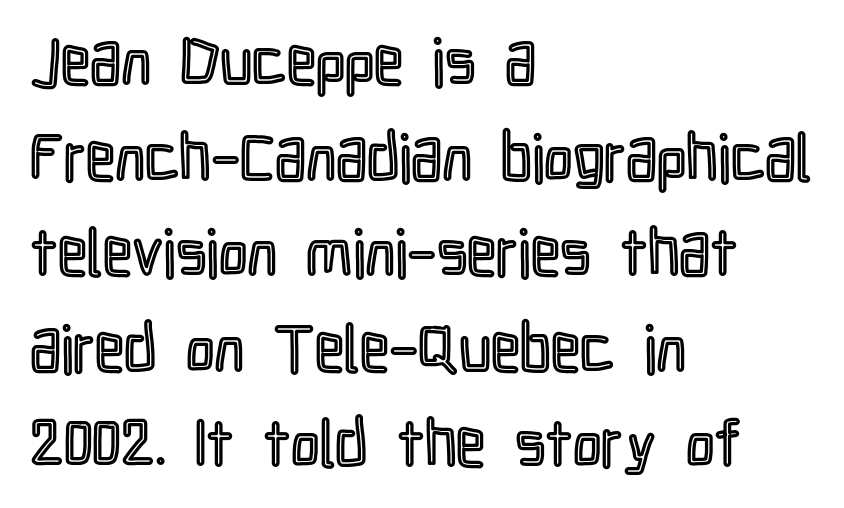
The image shows 65 px condensed type, upright; set left-aligned, normal line spacing (1.47x), normal letter spacing, not underlined; a medium x-height.
